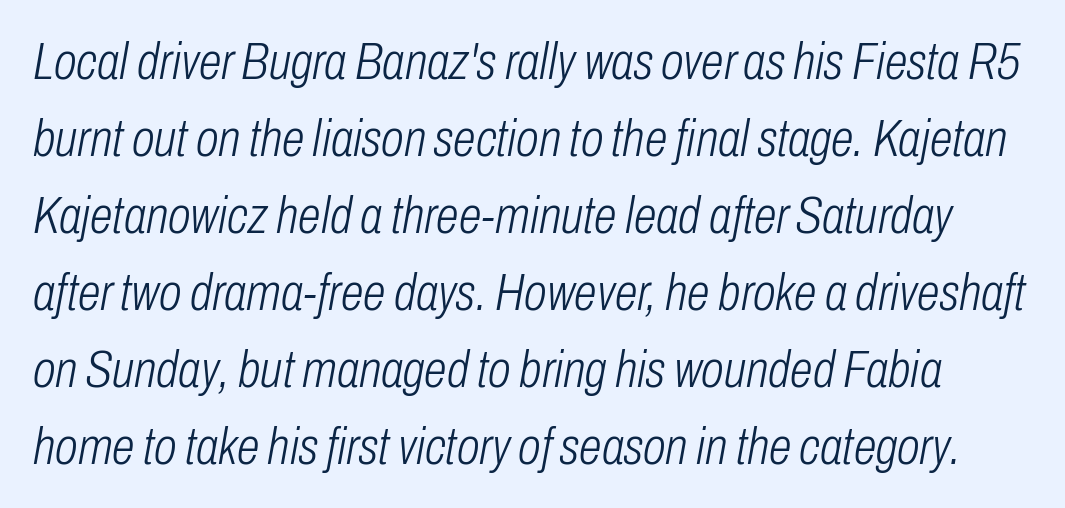
The letterforms sit shoulder to shoulder at normal distance. Weight: regular or lighter. Leading: standard. Here the designer chose a conventional face with non-uniform glyph widths.
